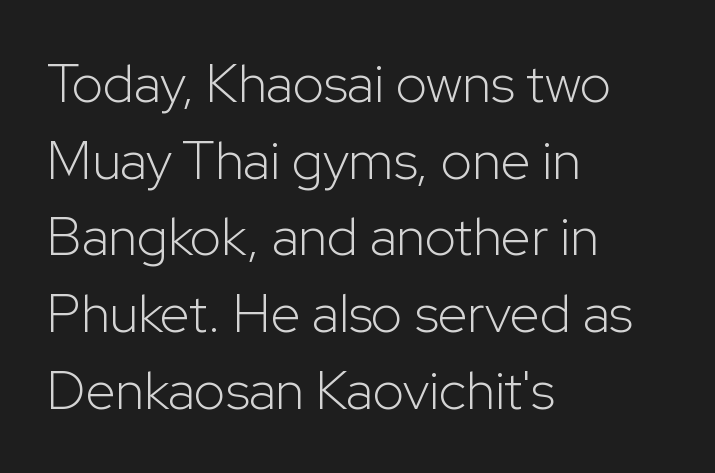
{"serif": "no", "italic": "no", "bold": "no", "weight": "light", "width": "normal", "stroke_contrast": "low", "x_height": "medium", "monospaced": "no", "underline": "no", "align": "left", "line_spacing": "normal", "line_spacing_ratio": 1.42, "letter_spacing": "normal", "letter_spacing_em": 0.0, "glyph_px": 54}
